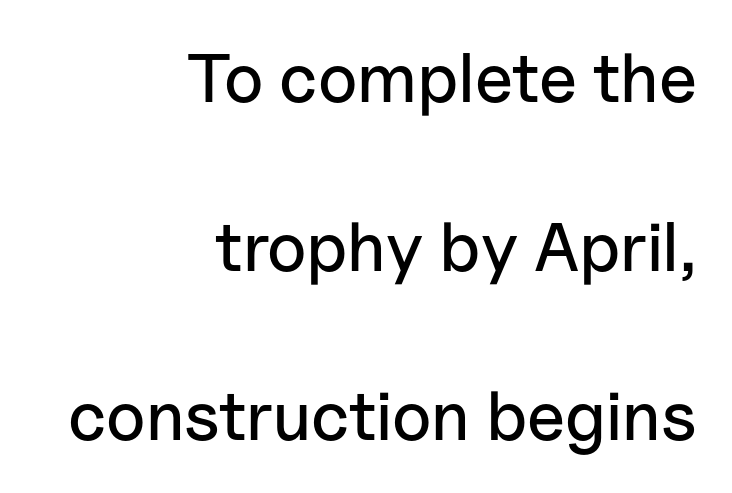
Q: Is the text italic (slanted)? A: No, it is upright.
Q: Is the typeface a serif or a sans-serif typeface? A: Sans-serif.
Q: Is the text underlined? A: No.
Q: How is the paragraph aligned? A: Right-aligned.
Q: Is the spacing between letters normal or unusually wide? A: Normal.
Q: Is the spacing between lines tight, normal or loose? A: Loose.
Q: Width (condensed, normal, or wide)? A: Normal.
Q: Stroke contrast? A: Low.
Q: x-height? A: Medium.
Q: Monospaced? A: No.
